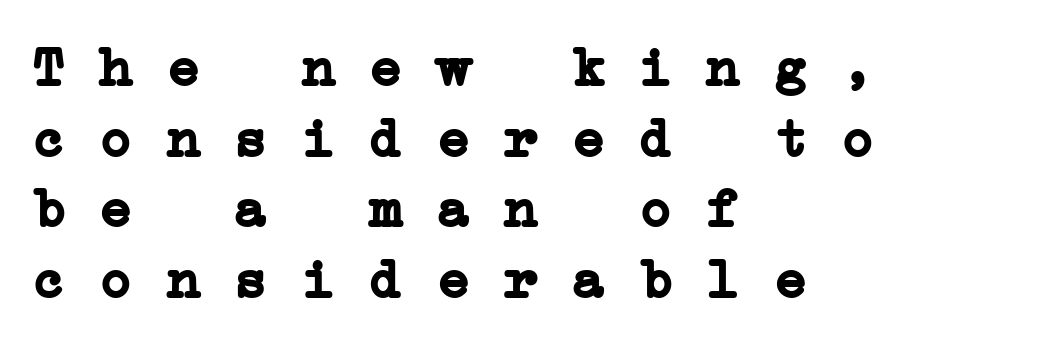
{"serif": "yes", "bold": "yes", "weight": "semibold", "width": "wide", "stroke_contrast": "low", "x_height": "medium", "monospaced": "yes", "underline": "no", "align": "left", "line_spacing": "normal", "line_spacing_ratio": 1.26, "letter_spacing": "normal", "letter_spacing_em": 0.0, "glyph_px": 56}
